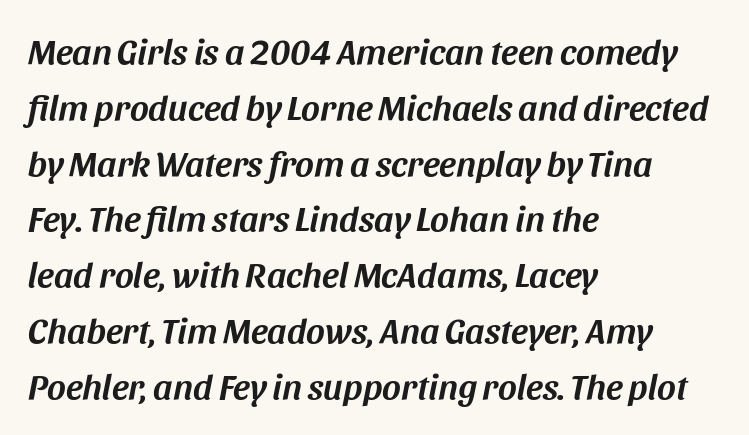
The image shows 36 px text type, italic (leaning right); set left-aligned, normal line spacing (1.55x), normal letter spacing, not underlined; medium stroke contrast and a large x-height.
